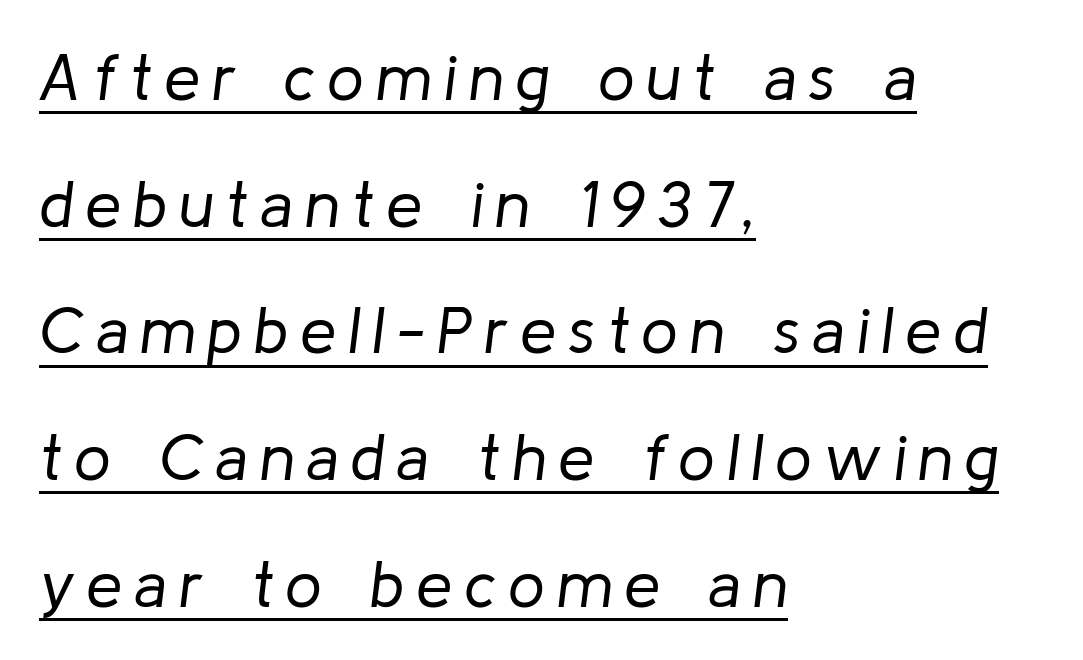
These glyphs show unthickened strokes, regular width or finer. The block of text is sparse from top to bottom, with ample space between rows. Style check: oblique. Horizontally, the lines are justified to the leading edge only. Compared with undecorated copy, this sample adds a rule below the words. Do the characters align in a grid? No, the font is proportional.
